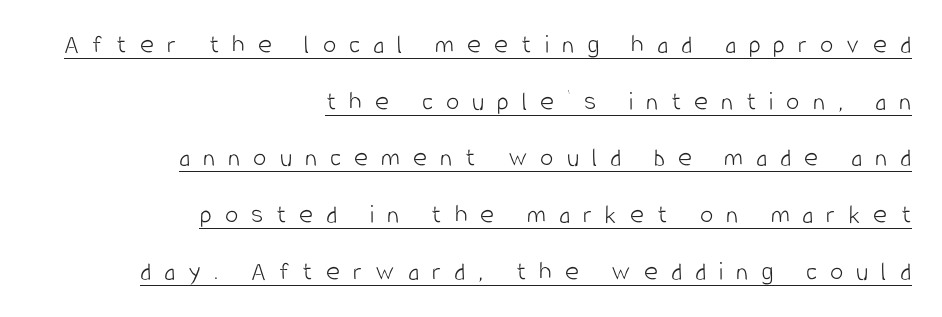
{"italic": "no", "bold": "no", "underline": "yes", "align": "right", "line_spacing": "loose", "line_spacing_ratio": 2.1, "letter_spacing": "wide", "letter_spacing_em": 0.48, "glyph_px": 27}
